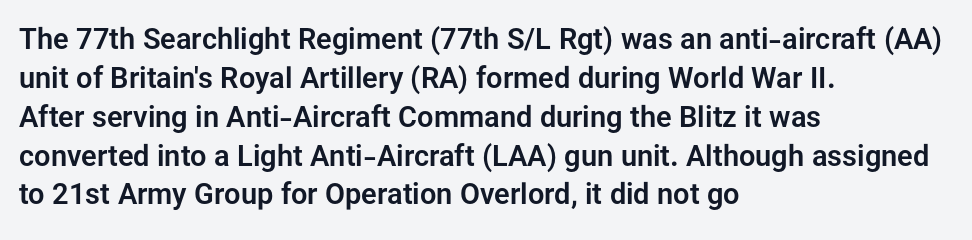
Q: Is the text italic (slanted)? A: No, it is upright.
Q: Is the typeface a serif or a sans-serif typeface? A: Sans-serif.
Q: Is the text underlined? A: No.
Q: How is the paragraph aligned? A: Left-aligned.
Q: Is the spacing between letters normal or unusually wide? A: Normal.
Q: Is the spacing between lines tight, normal or loose? A: Normal.
Q: Width (condensed, normal, or wide)? A: Normal.
Q: Stroke contrast? A: Low.
Q: x-height? A: Medium.
Q: Monospaced? A: No.
